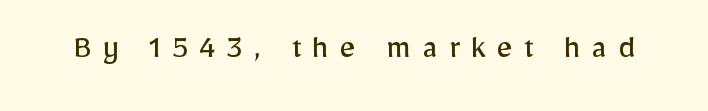
Q: Is the text bold? A: No.
Q: Is the text italic (slanted)? A: No, it is upright.
Q: Is the typeface a serif or a sans-serif typeface? A: Sans-serif.
Q: Is the text underlined? A: No.
Q: Is the spacing between letters normal or unusually wide? A: Unusually wide.
Q: Width (condensed, normal, or wide)? A: Normal.
Q: Stroke contrast? A: Low.
Q: x-height? A: Medium.
Q: Monospaced? A: No.
